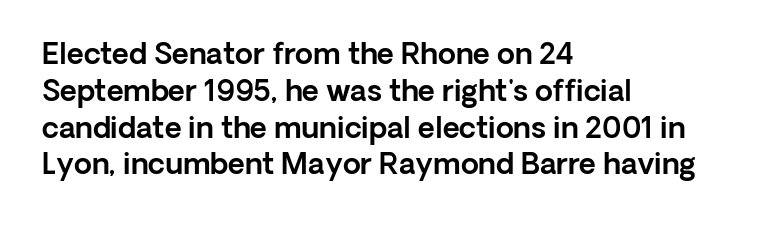
Is the block centered? No — it sits flush against the left margin. Upright lettering throughout. Letterform terminals end flat and unadorned throughout the passage. The string is rendered with underlining switched off. Compared with typical body copy, the letter spacing here is the same. Do the characters align in a grid? No, the font is proportional.
